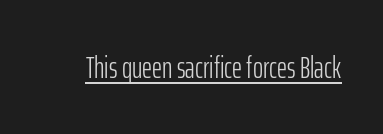
{"serif": "no", "italic": "no", "bold": "no", "weight": "light", "width": "condensed", "stroke_contrast": "low", "x_height": "medium", "monospaced": "no", "underline": "yes", "letter_spacing": "normal", "letter_spacing_em": 0.0, "glyph_px": 31}
